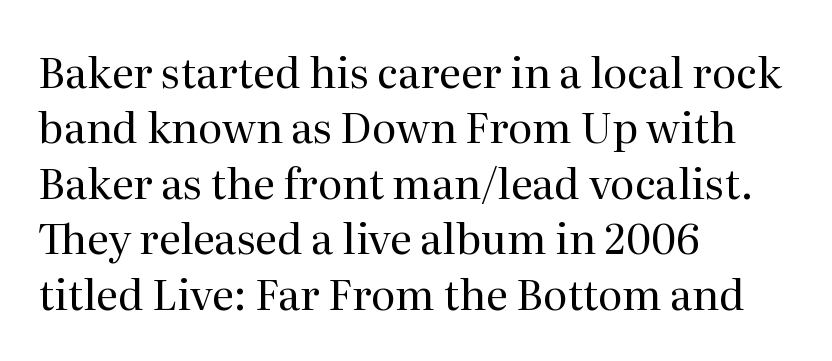
Q: Is the text bold? A: No.
Q: Is the text italic (slanted)? A: No, it is upright.
Q: Is the typeface a serif or a sans-serif typeface? A: Serif.
Q: Is the text underlined? A: No.
Q: How is the paragraph aligned? A: Left-aligned.
Q: Is the spacing between letters normal or unusually wide? A: Normal.
Q: Is the spacing between lines tight, normal or loose? A: Normal.
Q: Width (condensed, normal, or wide)? A: Normal.
Q: Stroke contrast? A: Medium.
Q: x-height? A: Medium.
Q: Monospaced? A: No.
